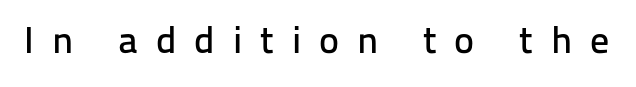
The typography opts for an upright posture over an oblique one. Just letters on the line, the space beneath them empty. Note the varied advance widths — an 'i' is clearly narrower than an 'm'. Tracking here is generous; glyphs stand well apart from one another. Grotesque or geometric, the face here clearly has no serifs.
